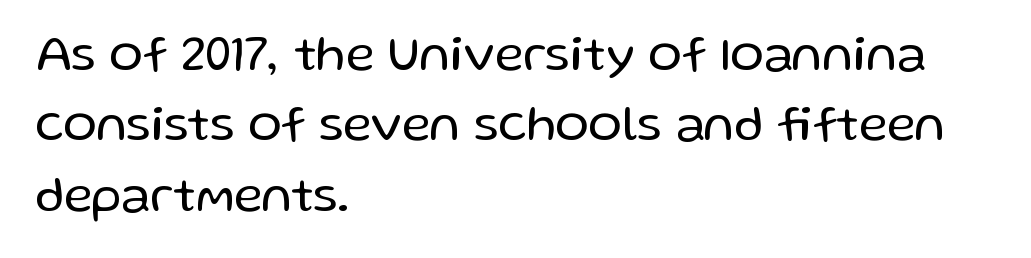
Leftover space on each line is placed entirely after the last word. These glyphs show unthickened strokes, regular width or finer. Nope, not italic — everything's standing straight. The text was rendered using a sans face with plain stroke endings. Between one letter and the next there's only the usual sliver of space. Has an underline been added? It has not.
